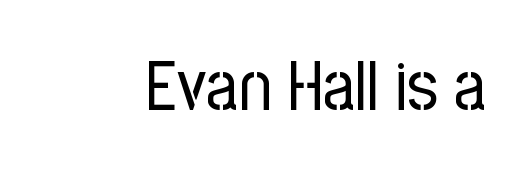
{"serif": "no", "italic": "no", "bold": "no", "weight": "regular", "width": "condensed", "stroke_contrast": "low", "x_height": "medium", "monospaced": "no", "underline": "no", "letter_spacing": "normal", "letter_spacing_em": 0.0, "glyph_px": 70}
